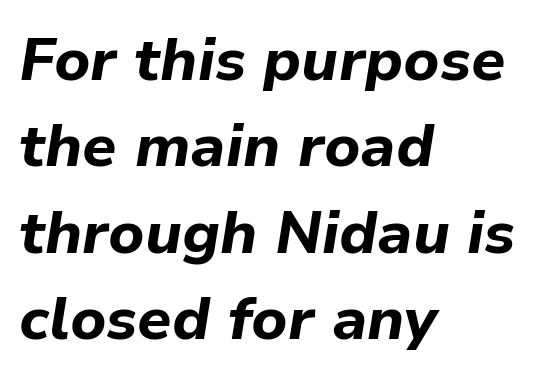
The lines sit at an ordinary, default distance from one another. Compared with ordinary roman type, these characters are visibly tilted. What stands out about the letter spacing? Nothing — it is the standard amount. Spacing verdict: proportional, widths tailored to each character. Teacher's note: observe the even left margin — that is flush-left alignment.
